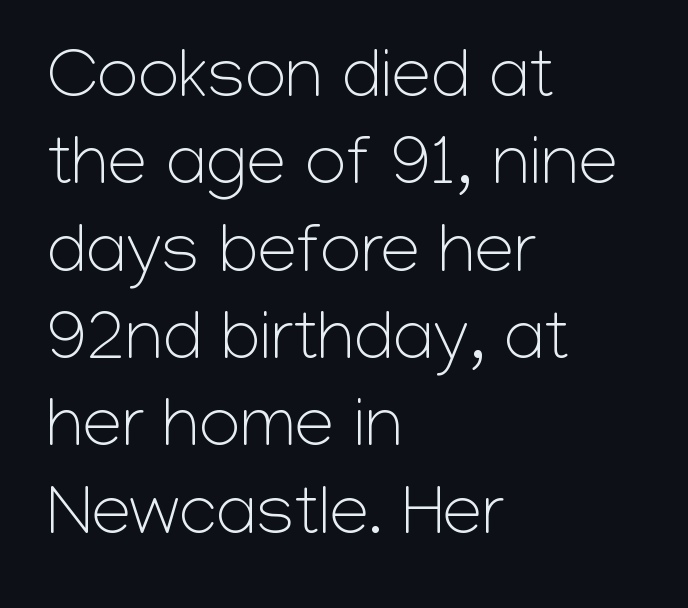
Q: Is the text bold? A: No.
Q: Is the text italic (slanted)? A: No, it is upright.
Q: Is the typeface a serif or a sans-serif typeface? A: Sans-serif.
Q: Is the text underlined? A: No.
Q: How is the paragraph aligned? A: Left-aligned.
Q: Is the spacing between letters normal or unusually wide? A: Normal.
Q: Width (condensed, normal, or wide)? A: Normal.
Q: Stroke contrast? A: Low.
Q: x-height? A: Medium.
Q: Monospaced? A: No.
